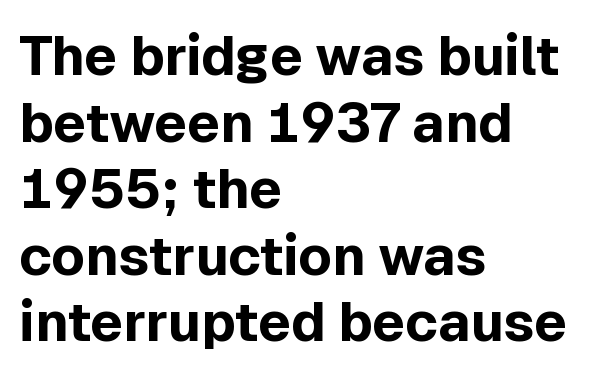
{"serif": "no", "italic": "no", "bold": "yes", "weight": "bold", "width": "normal", "x_height": "medium", "monospaced": "no", "underline": "no", "align": "left", "line_spacing_ratio": 1.21, "letter_spacing": "normal", "letter_spacing_em": 0.0, "glyph_px": 55}
